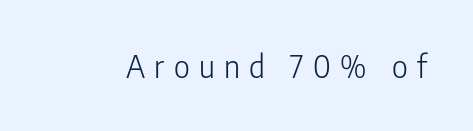
The image shows 31 px light, condensed sans-serif type, upright; set unusually wide letter spacing (+0.3 em), not underlined; low stroke contrast and a medium x-height.
